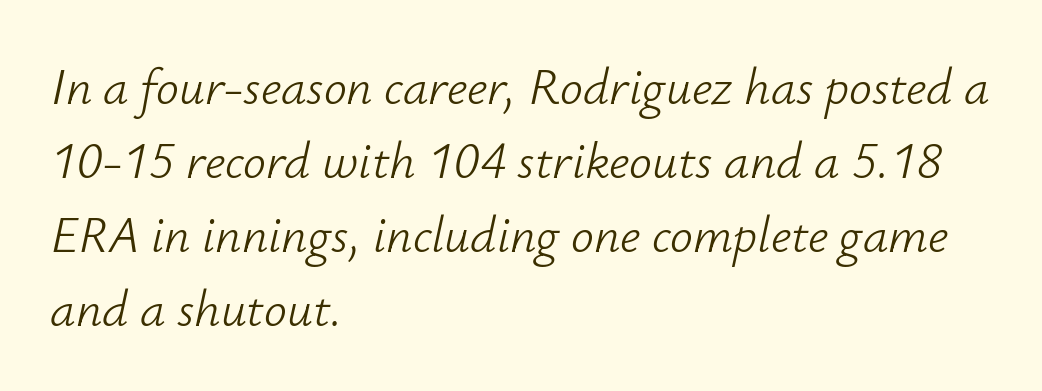
The image shows 51 px light type, italic (leaning right); set left-aligned, normal line spacing (1.45x), normal letter spacing, not underlined; low stroke contrast and a small x-height.
